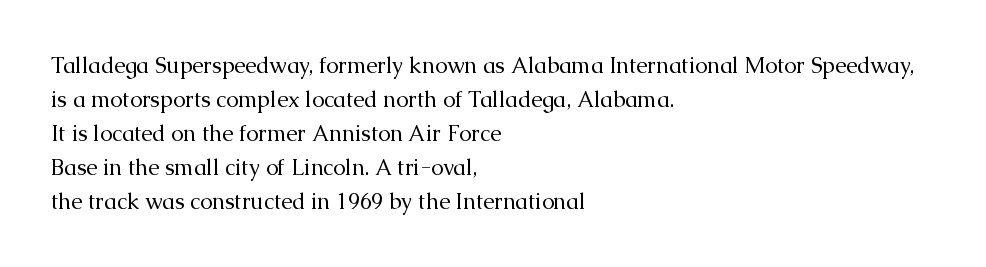
These lines stack with their left ends in a neat column. Any mark beneath the type? The region is blank. Short note: letters normally spaced. The type sits square on the baseline with zero lean.
